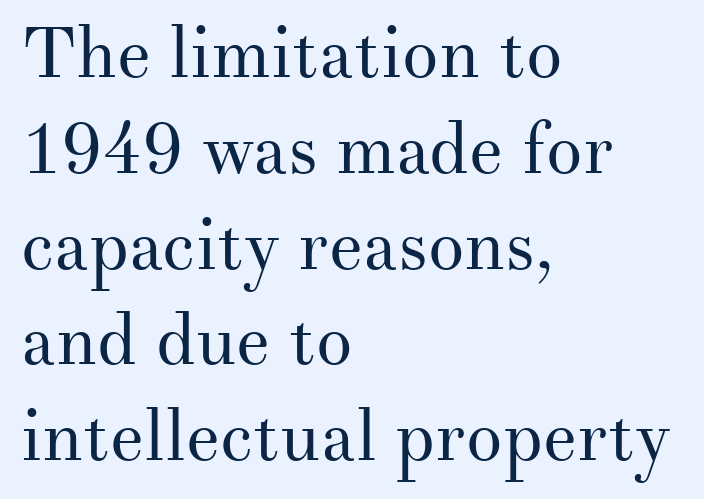
The image shows 72 px regular-weight serif type, upright; set left-aligned, normal line spacing (1.33x), normal letter spacing, not underlined; medium stroke contrast and a small x-height.
